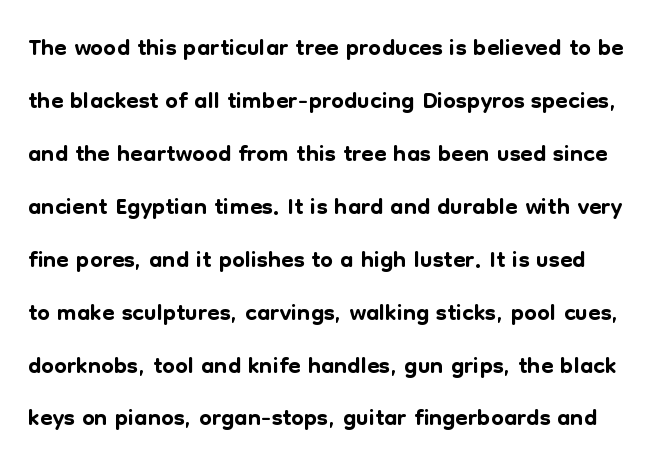
The image shows 36 px sans-serif type, upright; set normal line spacing (1.47x), normal letter spacing, not underlined; low stroke contrast and a medium x-height.
